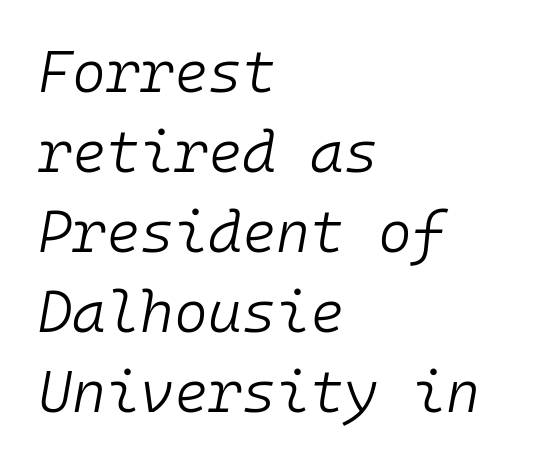
Characters follow at the spacing the type designer built in. Fixed-width glyphs throughout — classic coding-font behaviour. Only glyphs here, with clear space below each row. The typeface has the unassuming heft of standard copy or less.
